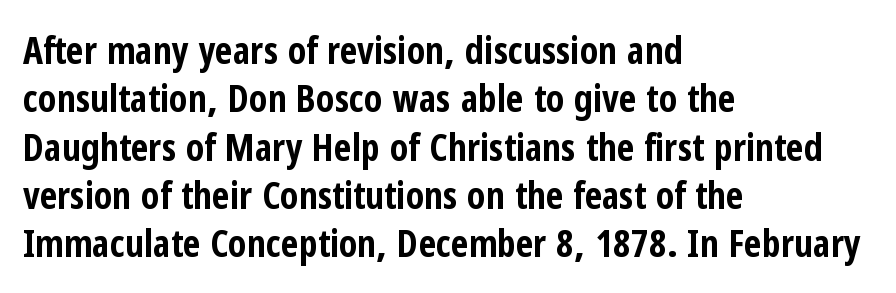
Quick note: not italic, upright. Short note: letters normally spaced. A classic flush-left, rag-right setting is used for this passage. The letters carry no serifs — their stems end cleanly without finishing strokes.
